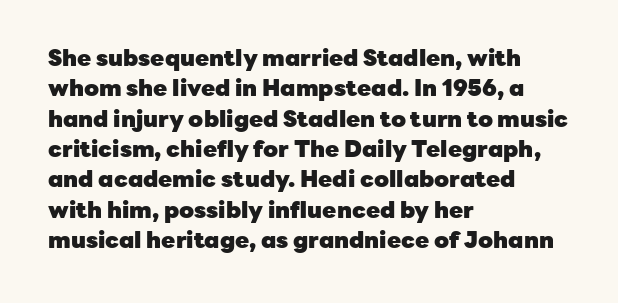
The image shows 23 px bold type, upright; set left-aligned, normal line spacing (1.32x), normal letter spacing, not underlined.
